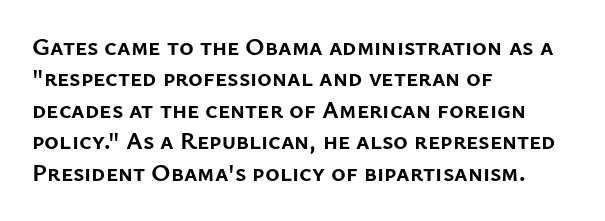
Horizontal alignment here is leftward, the default for most running prose. These lines were composed using upright roman letters. Quick note: underline off. Words appear dense and cohesive because spacing is normal. Honestly, the row spacing looks completely unremarkable. Heft: maximum for text — a bold.
